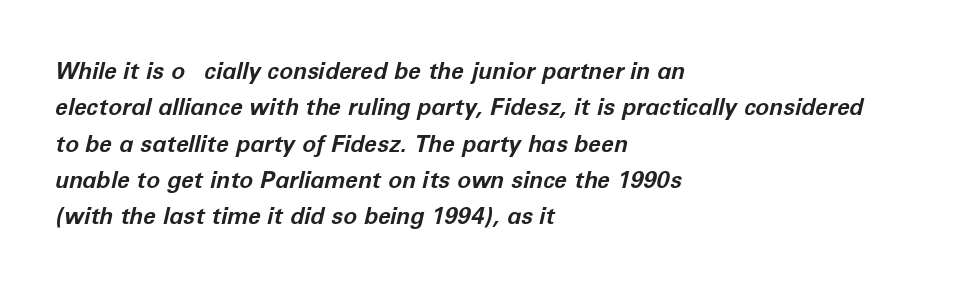
There's an unmistakable incline to the writing here. The block of text has a typical density, with ordinary space between rows. Visually the block forms a straight wall on the left and a jagged coastline on the right. Check the space under the baseline: it is left empty. These words are printed bold, with thick strokes throughout.
